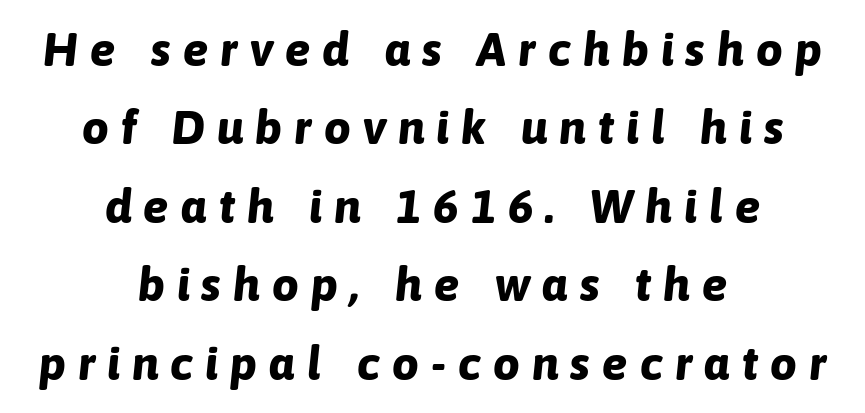
{"italic": "yes", "lean": "right", "slant_degrees": 6, "bold": "yes", "weight": "bold", "width": "normal", "stroke_contrast": "low", "x_height": "medium", "monospaced": "no", "underline": "no", "align": "center", "line_spacing": "normal", "line_spacing_ratio": 1.67, "letter_spacing": "wide", "letter_spacing_em": 0.26, "glyph_px": 47}
